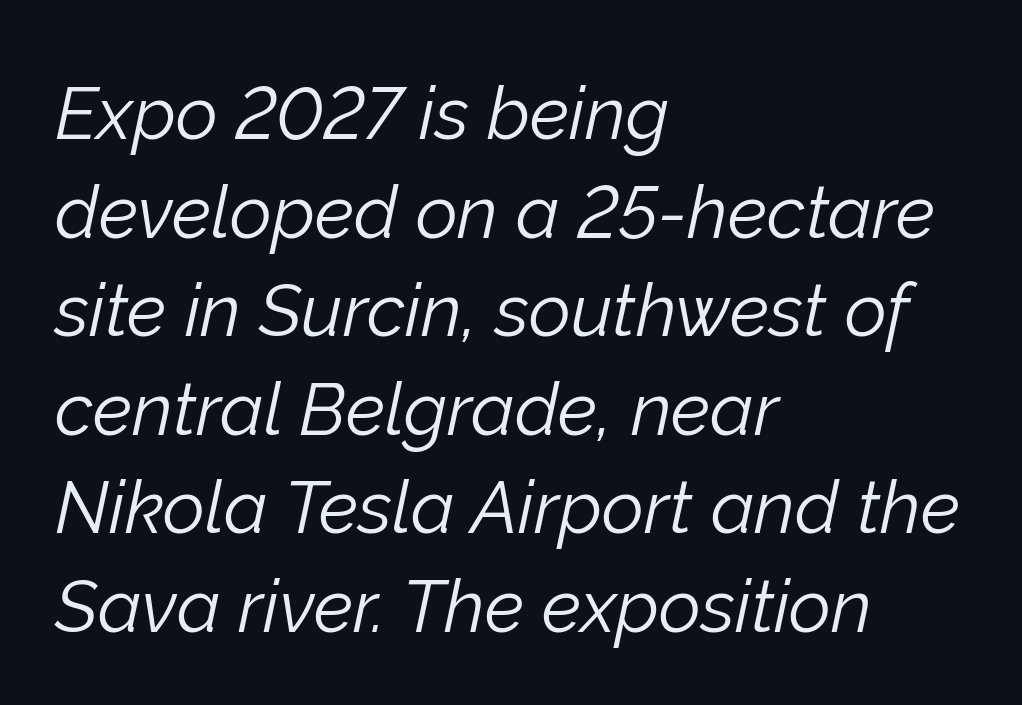
The image shows 73 px light type, italic (leaning right); set left-aligned, normal line spacing (1.35x), normal letter spacing, not underlined; low stroke contrast and a medium x-height.
